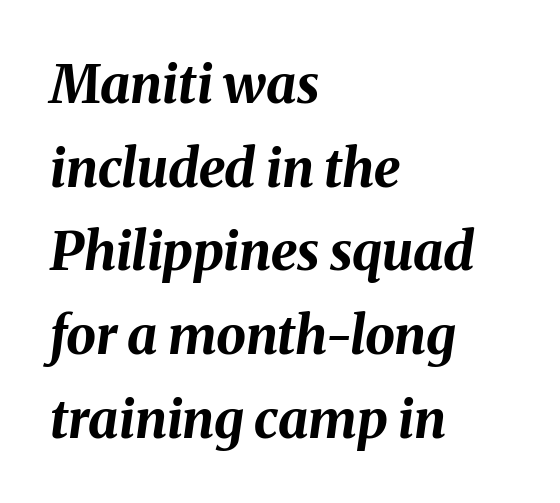
The image shows 53 px bold type, italic (leaning right); set left-aligned, normal line spacing (1.58x), normal letter spacing, not underlined; medium stroke contrast and a medium x-height.
